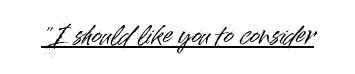
The image shows 24 px text type; set normal letter spacing, underlined.
